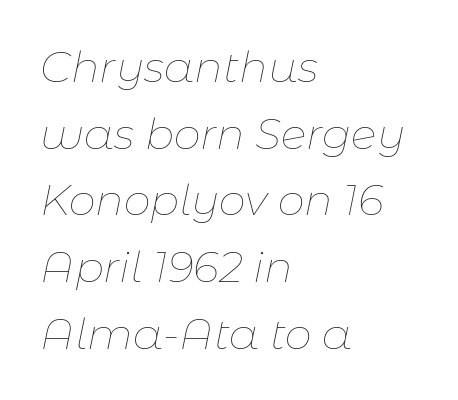
{"italic": "yes", "lean": "right", "slant_degrees": 11, "bold": "no", "weight": "thin", "width": "normal", "stroke_contrast": "low", "x_height": "medium", "monospaced": "no", "underline": "no", "align": "left", "line_spacing": "normal", "line_spacing_ratio": 1.55, "letter_spacing": "normal", "letter_spacing_em": 0.0, "glyph_px": 43}
